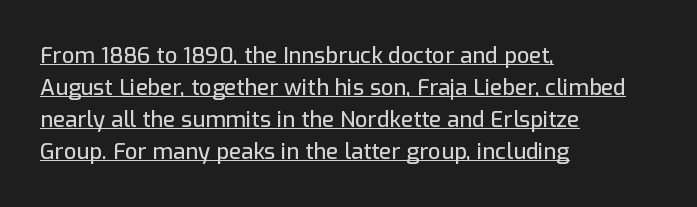
{"italic": "no", "underline": "yes", "align": "left", "line_spacing": "normal", "line_spacing_ratio": 1.45, "letter_spacing": "normal", "letter_spacing_em": 0.0, "glyph_px": 22}
